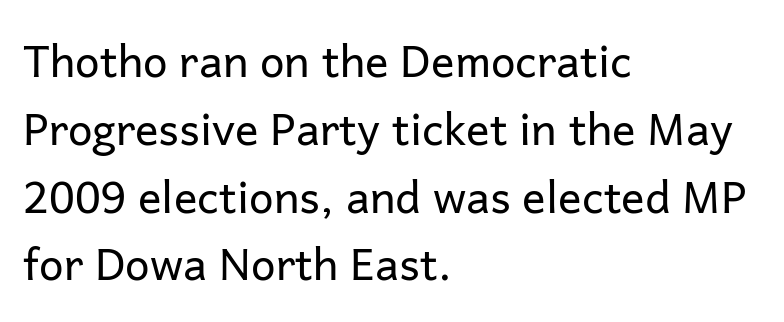
{"serif": "no", "italic": "no", "bold": "no", "weight": "regular", "width": "normal", "stroke_contrast": "low", "x_height": "medium", "monospaced": "no", "underline": "no", "align": "left", "line_spacing": "normal", "line_spacing_ratio": 1.54, "letter_spacing": "normal", "letter_spacing_em": 0.0, "glyph_px": 44}
